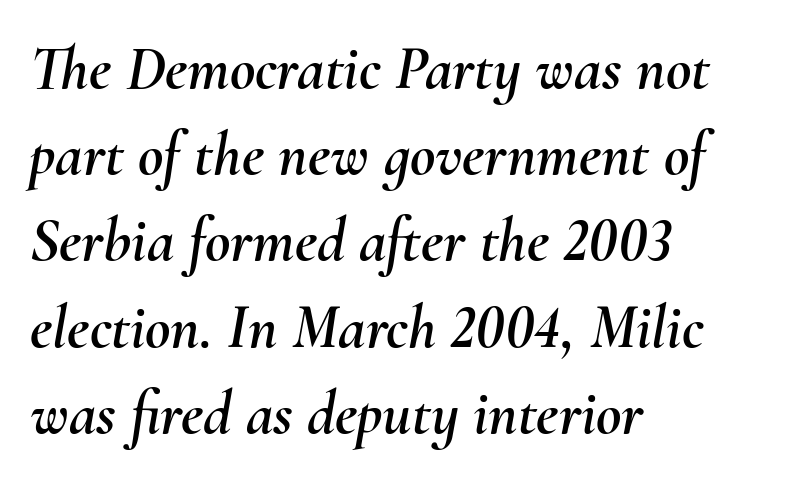
The paragraph has a hard left edge and a soft right edge. Words float on clear page, feet unadorned. Does the lettering tilt? It does — this is italic. Regular leading.
